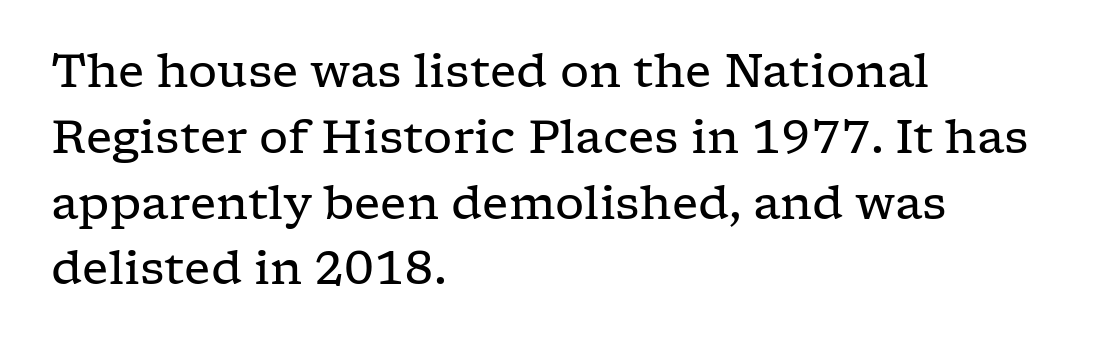
You can tell from the footed stems that serif type was used. No italicization has been applied; the sample stays upright. Line spacing here is normal. The rendering anchors every line to the left-hand side. Proportional: the letters do not fall into vertical columns. Has an underline been added? It has not.
